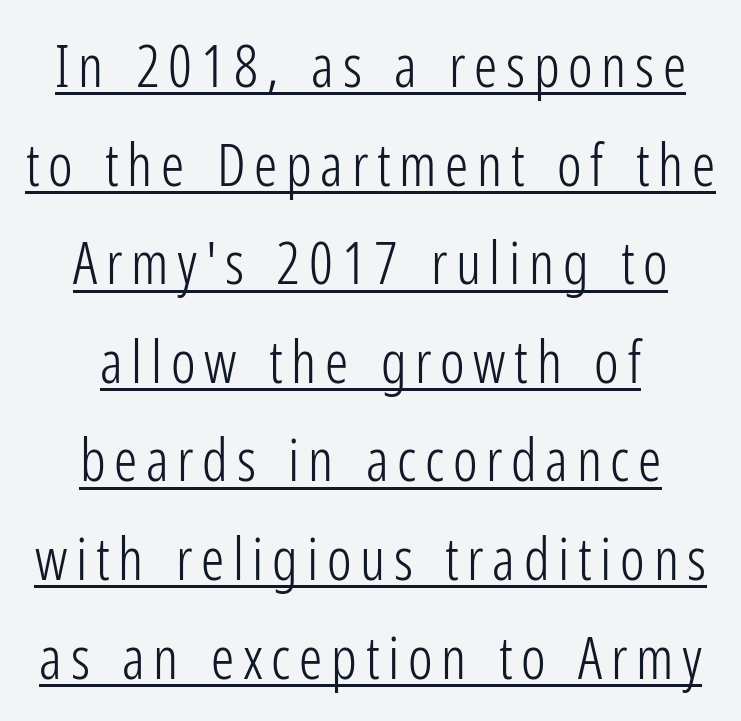
Q: Is the text bold? A: No.
Q: Is the text italic (slanted)? A: No, it is upright.
Q: Is the typeface a serif or a sans-serif typeface? A: Sans-serif.
Q: Is the text underlined? A: Yes.
Q: How is the paragraph aligned? A: Centered.
Q: Is the spacing between lines tight, normal or loose? A: Normal.
Q: Width (condensed, normal, or wide)? A: Condensed.
Q: Stroke contrast? A: Low.
Q: x-height? A: Medium.
Q: Monospaced? A: No.
